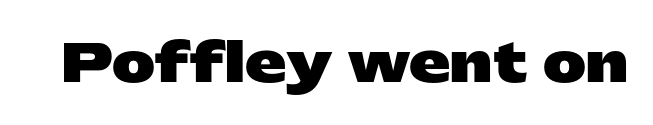
This rendering leaves character spacing at its baseline value. If you drew a line through each stem, it would be perfectly vertical. The glyphs are unaccompanied by any horizontal stroke below them. The glyphs in this specimen are sans serif. Looks like regular typesetting: each glyph gets only the width it needs. The face used here has the dense, thick strokes of a bold.
